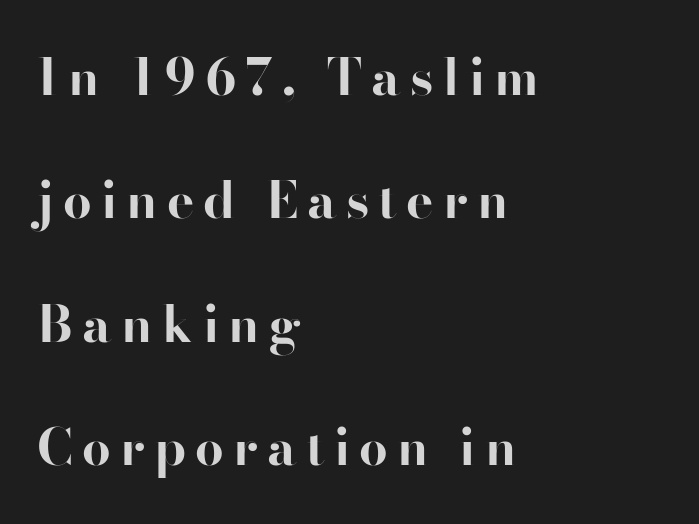
The image shows 51 px bold sans-serif type, upright; set left-aligned, loose line spacing (2.42x), not underlined; high stroke contrast and a small x-height.
